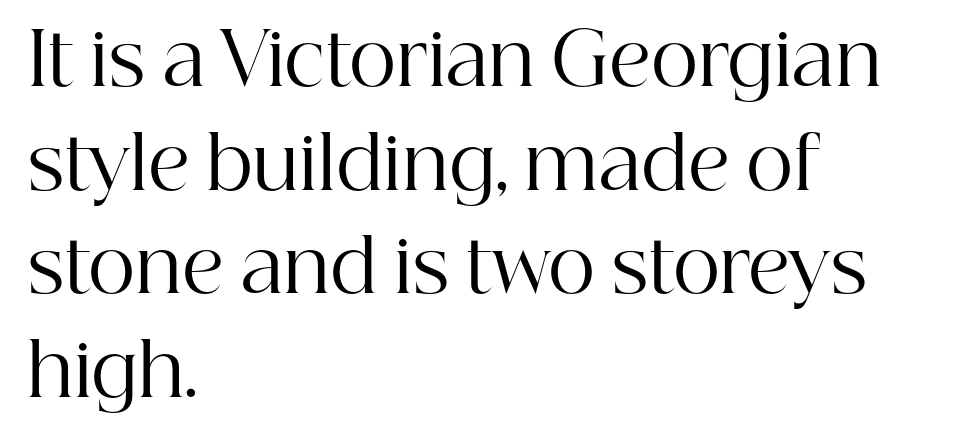
The font sits on the lighter half of the weight spectrum, regular included. Examine the stroke ends and you'll spot serifs. Each letter keeps its own natural width here, so spacing adapts to shape. Characters follow at the spacing the type designer built in. Descenders hang freely into open space. The ragged edge is on the right, which tells us the setting is flush left.
